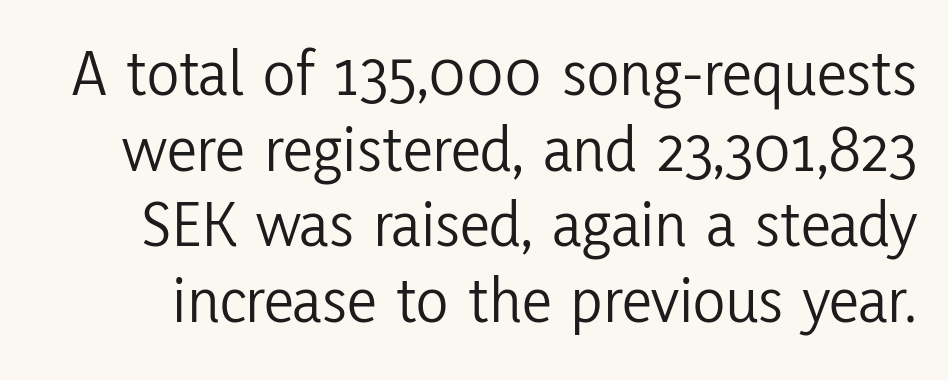
This rendering employs a face without finishing strokes, i.e., a sans-serif. How would I describe the line gaps? Narrow and economical. The passage shown is not bold in any degree. Every character sits straight up, as roman type does. Just letters on the line, the space beneath them empty.
